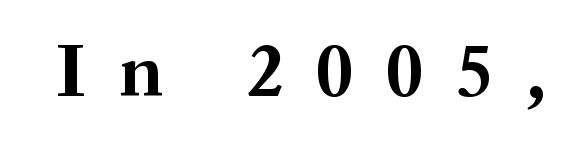
Q: Is the text bold? A: Yes.
Q: Is the text italic (slanted)? A: No, it is upright.
Q: Is the typeface a serif or a sans-serif typeface? A: Serif.
Q: Is the text underlined? A: No.
Q: Is the spacing between letters normal or unusually wide? A: Unusually wide.
Q: Width (condensed, normal, or wide)? A: Normal.
Q: Stroke contrast? A: Medium.
Q: x-height? A: Medium.
Q: Monospaced? A: No.
